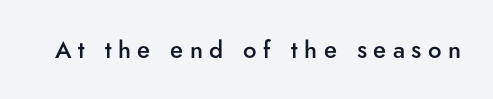
Q: Is the text bold? A: Semi-bold.
Q: Is the text italic (slanted)? A: No, it is upright.
Q: Is the text underlined? A: No.
Q: Is the spacing between letters normal or unusually wide? A: Unusually wide.
